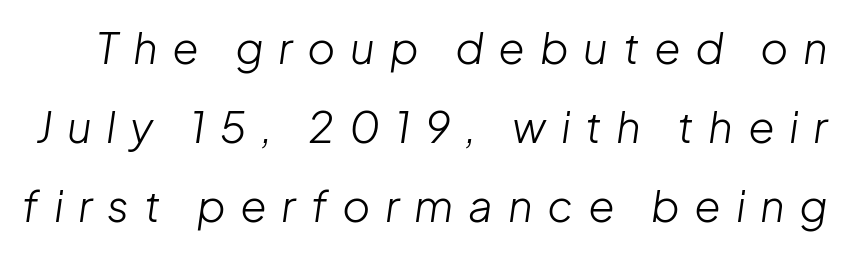
The image shows 43 px light type, italic (leaning right); set line spacing 1.84x, unusually wide letter spacing (+0.34 em), not underlined; low stroke contrast and a medium x-height.
